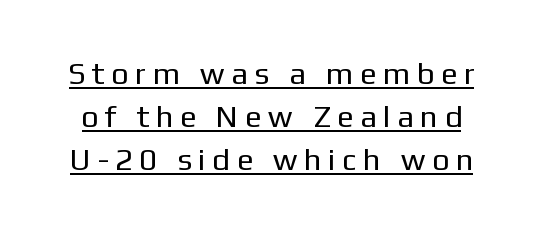
The image shows 31 px regular-weight sans-serif type, upright; set normal line spacing (1.39x), unusually wide letter spacing (+0.28 em), underlined; low stroke contrast and a medium x-height.
